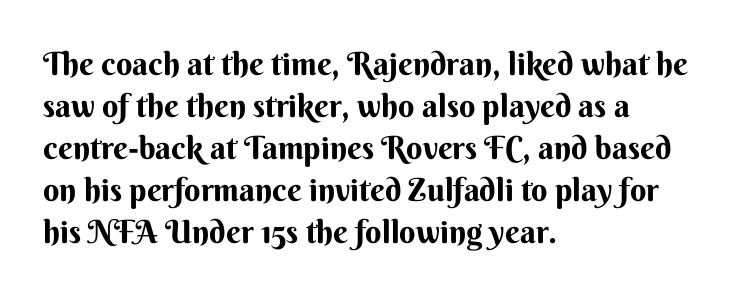
{"serif": "no", "italic": "no", "bold": "yes", "weight": "bold", "width": "normal", "stroke_contrast": "medium", "x_height": "small", "monospaced": "no", "underline": "no", "align": "left", "line_spacing": "normal", "line_spacing_ratio": 1.31, "letter_spacing": "normal", "letter_spacing_em": 0.0, "glyph_px": 32}
